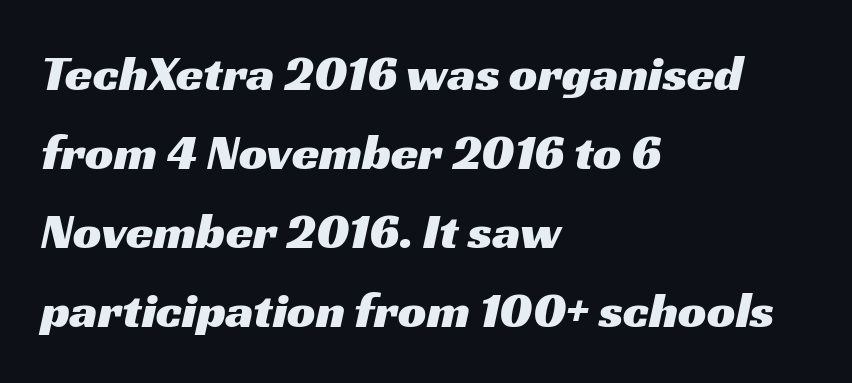
The rendering shows plain stroke endings on the letterforms — a sans-serif design. Is this a fixed-width face? No — the glyphs have proportional, varying widths. Teacher's note: observe the even left margin — that is flush-left alignment. Type without underlining.
